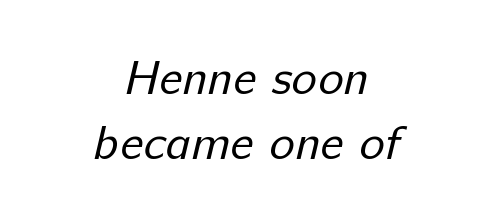
Compared with a typical body face, this is equally light or lighter still. These lines sit exactly where default settings would place them. Casual observation: everything's sitting right in the middle. Words appear dense and cohesive because spacing is normal. Anything drawn beneath the words? Only blank space. Letterform terminals end flat and unadorned throughout the passage.
